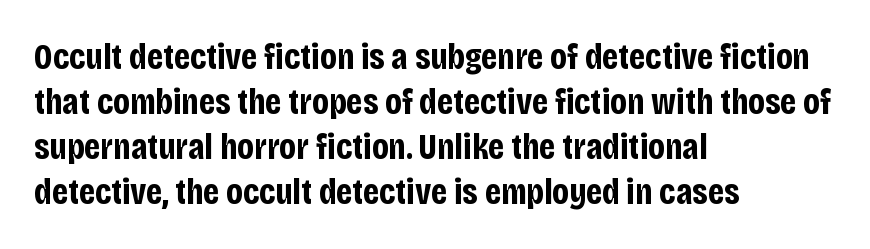
Q: Is the text bold? A: Yes.
Q: Is the text italic (slanted)? A: No, it is upright.
Q: Is the typeface a serif or a sans-serif typeface? A: Sans-serif.
Q: Is the text underlined? A: No.
Q: How is the paragraph aligned? A: Left-aligned.
Q: Is the spacing between letters normal or unusually wide? A: Normal.
Q: Width (condensed, normal, or wide)? A: Condensed.
Q: Stroke contrast? A: Low.
Q: x-height? A: Large.
Q: Monospaced? A: No.
